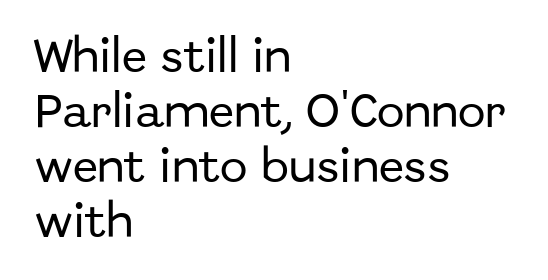
The image shows 37 px sans-serif type, upright; set left-aligned, normal line spacing (1.49x), normal letter spacing, not underlined; low stroke contrast and a medium x-height.
